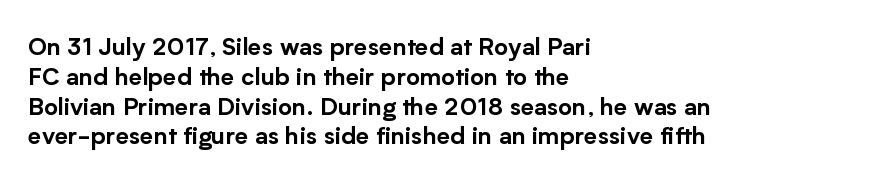
This sample uses an upright cut, with every glyph sitting square on the baseline. The space beneath each line is pristine and unruled. Short note: letters normally spaced. A classic flush-left, rag-right setting is used for this passage.
